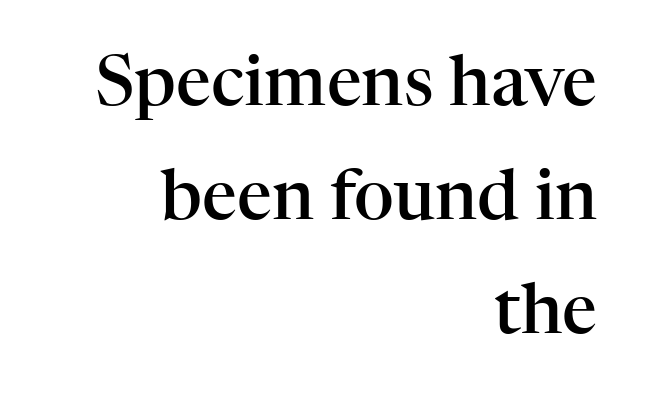
Compared with typical paragraphs, the rows here are spaced about the same. Every letter is mildly thick-stroked: semibold rather than bold. Every stem runs plumb, perpendicular to the baseline. Observe the serifs anchoring each vertical stroke in this sample. You could not count columns in this text — the font is proportionally spaced. Honestly, there is no underline to notice here at all.
